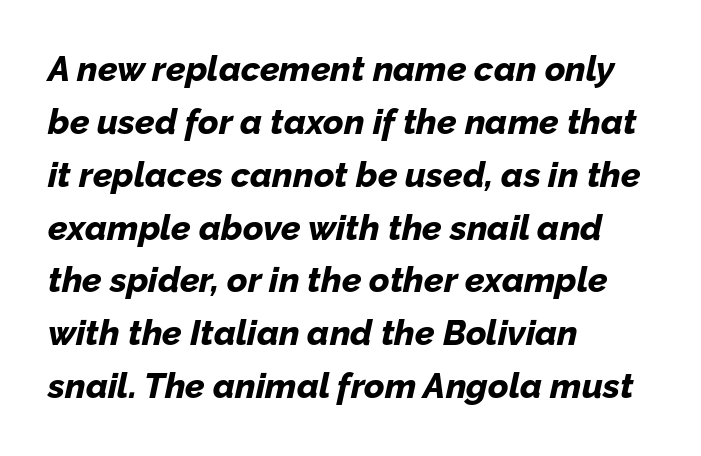
The image shows 35 px bold type, italic (leaning right); set left-aligned, normal line spacing (1.51x), normal letter spacing, not underlined; low stroke contrast and a medium x-height.
